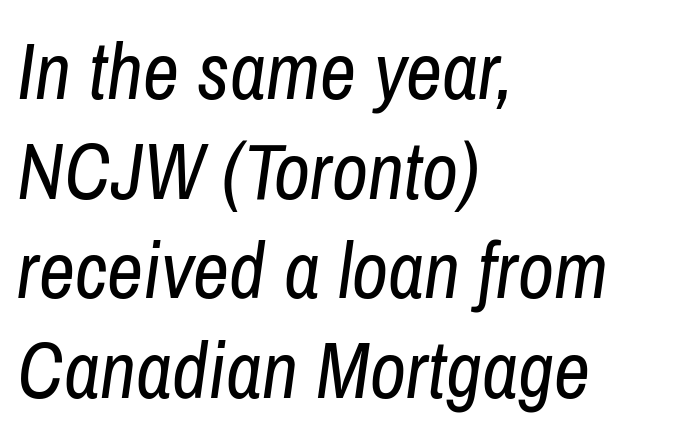
Q: Is the text bold? A: No.
Q: Is the text italic (slanted)? A: Yes, it leans right by about 8 degrees.
Q: Is the text underlined? A: No.
Q: How is the paragraph aligned? A: Left-aligned.
Q: Is the spacing between letters normal or unusually wide? A: Normal.
Q: Is the spacing between lines tight, normal or loose? A: Normal.
Q: Width (condensed, normal, or wide)? A: Condensed.
Q: Stroke contrast? A: Low.
Q: x-height? A: Medium.
Q: Monospaced? A: No.
